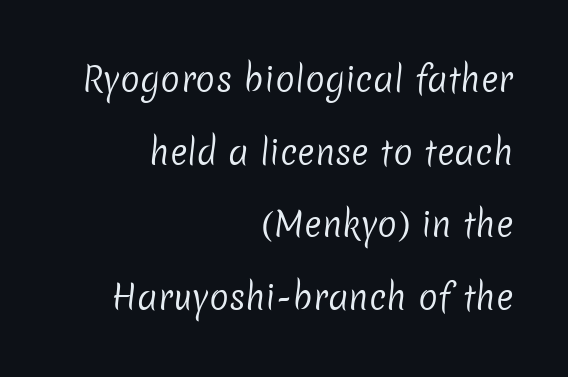
The image shows 33 px regular-weight sans-serif type; set right-aligned, loose line spacing (2.2x), normal letter spacing, not underlined; low stroke contrast and a medium x-height.
